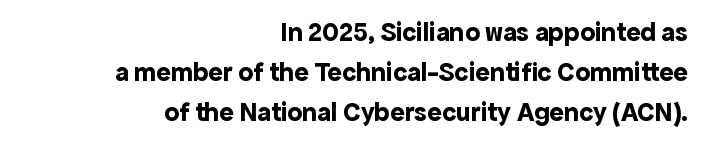
Does the copy run flush right? Yes — the right margin is perfectly even. Every letter is thick-stroked: bold, no question. The passage shown stacks its lines at a standard gap. Posture: vertical.
